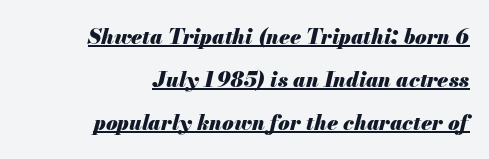
Q: Is the text bold? A: Yes.
Q: Is the text italic (slanted)? A: Yes, it leans right by about 13 degrees.
Q: Is the text underlined? A: Yes.
Q: How is the paragraph aligned? A: Right-aligned.
Q: Is the spacing between letters normal or unusually wide? A: Normal.
Q: Is the spacing between lines tight, normal or loose? A: Loose.
